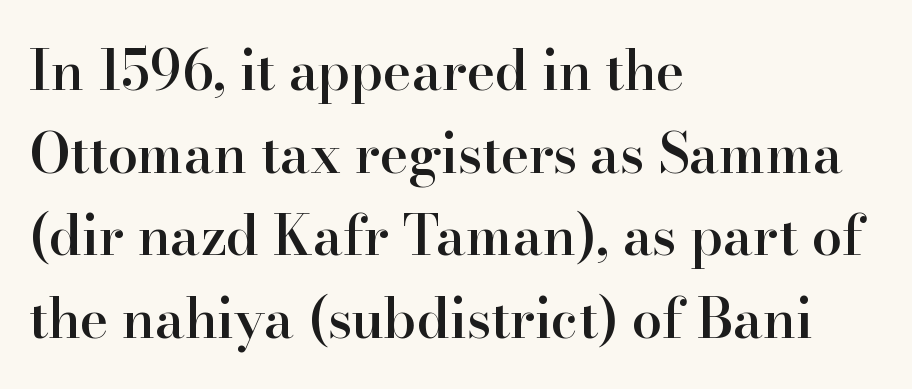
Unmarked baselines from the first word to the last. There is no visible air inserted between adjacent glyphs. The passage shown is typeset with a serif family. Spacing verdict: proportional, widths tailored to each character. This sample uses an upright cut, with every glyph sitting square on the baseline.
